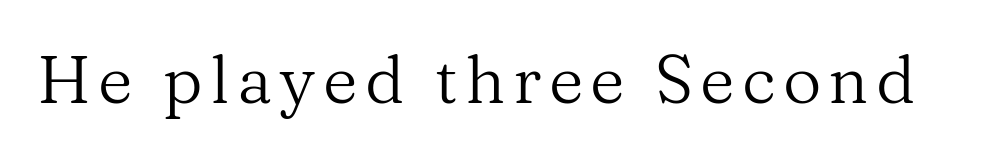
Q: Is the text bold? A: No.
Q: Is the text italic (slanted)? A: No, it is upright.
Q: Is the typeface a serif or a sans-serif typeface? A: Serif.
Q: Is the text underlined? A: No.
Q: Width (condensed, normal, or wide)? A: Normal.
Q: Stroke contrast? A: Medium.
Q: x-height? A: Medium.
Q: Monospaced? A: No.
